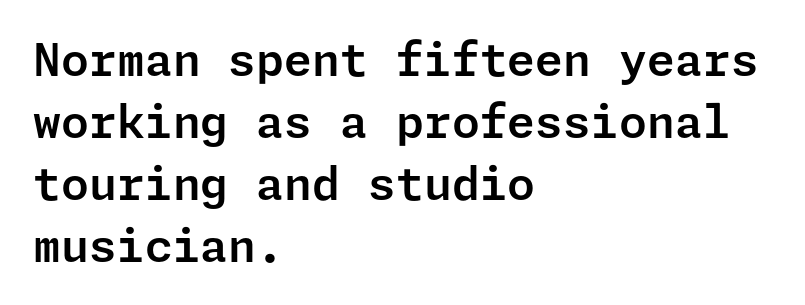
Does the type have serifs? No, each stem ends abruptly. Quick note: underline off. Is there any slant? The stems are plumb. The rendering anchors every line to the left-hand side.
